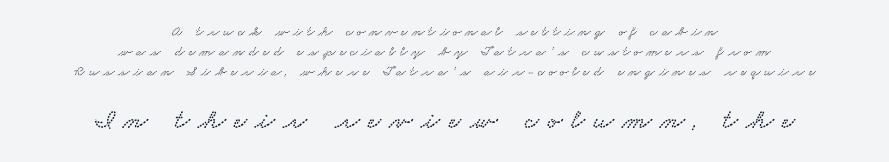
The baseline area is clear. This sample has the flowing, uneven cadence of proportional lettering. Look at the bottom of the vertical strokes: they flare into serifs here. Interline gaps are of average width in this sample. Look at the glyph heights: the lower group is clearly the bigger setting. The letters are spread apart with noticeably loose tracking.
